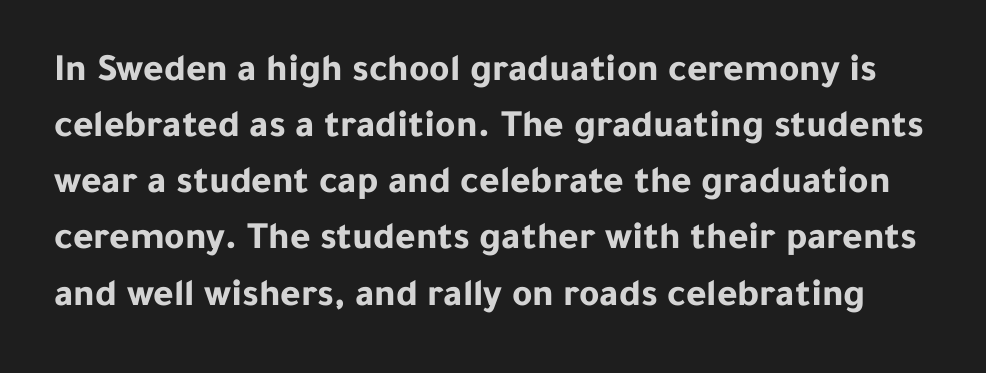
Stroke thickness is high; the sample reads as a true bold. The space directly below the letters is spotless. Default kerning and tracking; the words read as compact shapes. Proportional: the letters do not fall into vertical columns.
